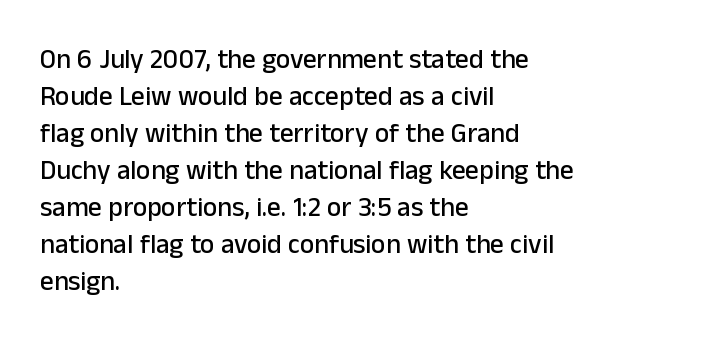
The image shows 27 px text type, upright; set left-aligned, normal line spacing (1.37x), normal letter spacing, not underlined.
